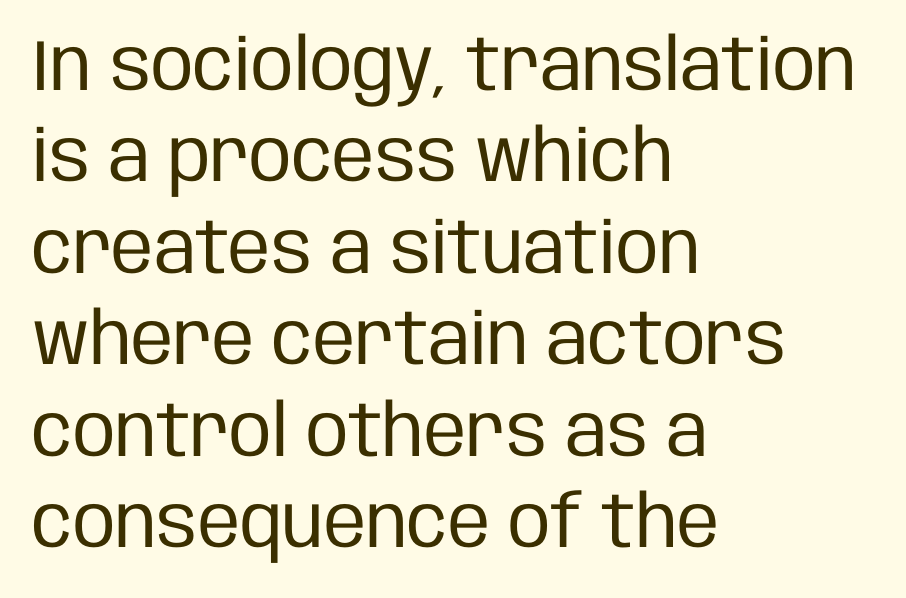
{"serif": "no", "italic": "no", "bold": "no", "weight": "regular", "width": "condensed", "stroke_contrast": "low", "x_height": "large", "monospaced": "no", "underline": "no", "align": "left", "line_spacing": "normal", "line_spacing_ratio": 1.27, "letter_spacing": "normal", "letter_spacing_em": 0.0, "glyph_px": 72}
